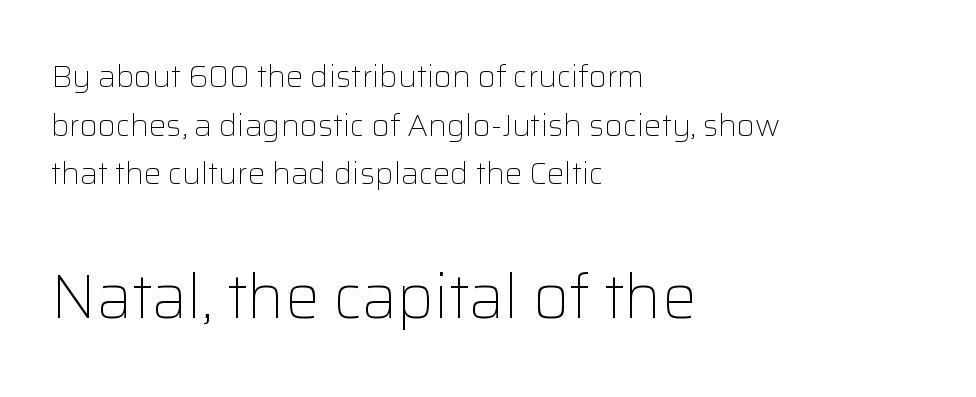
The image shows 62 px light sans-serif type, upright; set left-aligned, normal line spacing (1.57x), normal letter spacing, not underlined; the second (bottom) block is 2.0x larger; low stroke contrast and a medium x-height.
